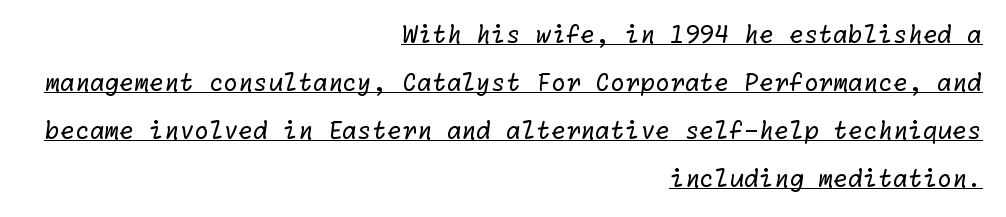
The image shows 24 px text type; set right-aligned, loose line spacing (2.0x), normal letter spacing, underlined.
